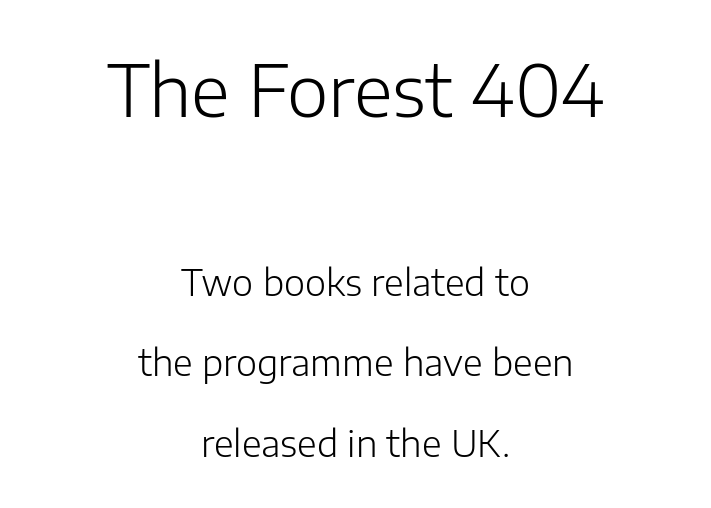
Typesetter's note — upper block bumped up in size, lower block left smaller. These lines stand farther apart than default settings would place them. Each row of text sits above clean, open space. Serif or sans? Sans — the stroke terminals are bare. Notice how the stems are strictly vertical — no italics here.
